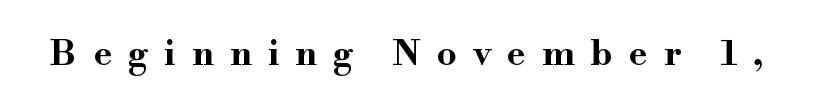
The image shows 35 px bold, wide serif type, upright; set unusually wide letter spacing (+0.47 em), not underlined; high stroke contrast and a small x-height.
